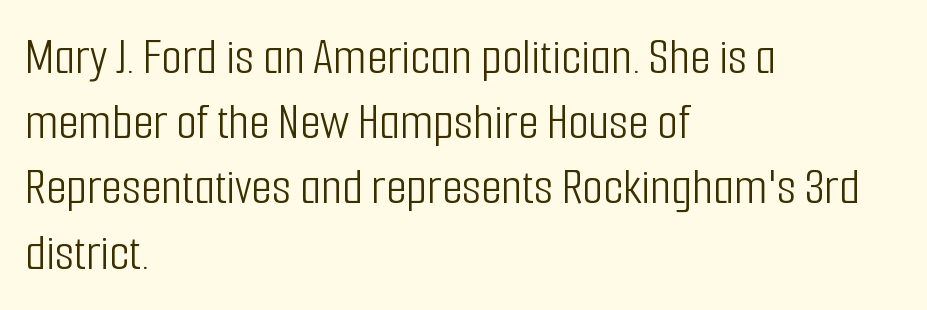
Note the varied advance widths — an 'i' is clearly narrower than an 'm'. Nope, no serifs anywhere on these letters. The glyphs are unaccompanied by any horizontal stroke below them. The tracking reads as untouched default to a designer's eye. Short and long lines alike share a common starting point at left. Characters remain perfectly vertical along every line.
